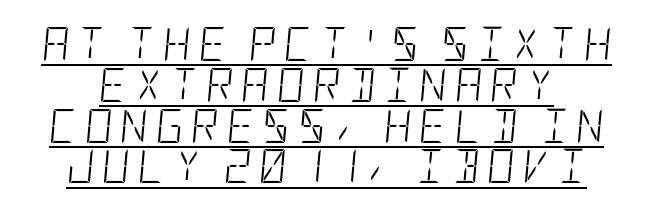
{"italic": "yes", "lean": "right", "slant_degrees": 5, "bold": "no", "weight": "light", "width": "condensed", "stroke_contrast": "low", "x_height": "large", "underline": "yes", "line_spacing_ratio": 1.2, "letter_spacing": "wide", "letter_spacing_em": 0.23, "glyph_px": 34}
